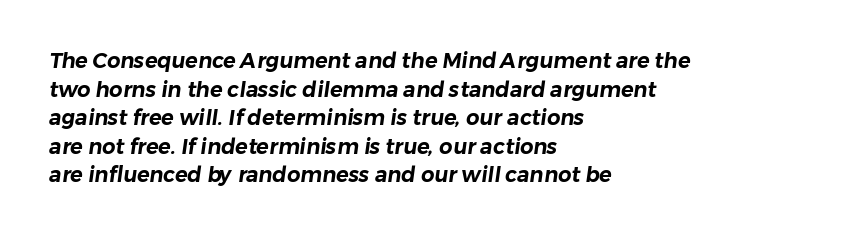
The image shows 21 px text type; set left-aligned, normal line spacing (1.36x), normal letter spacing, not underlined.
